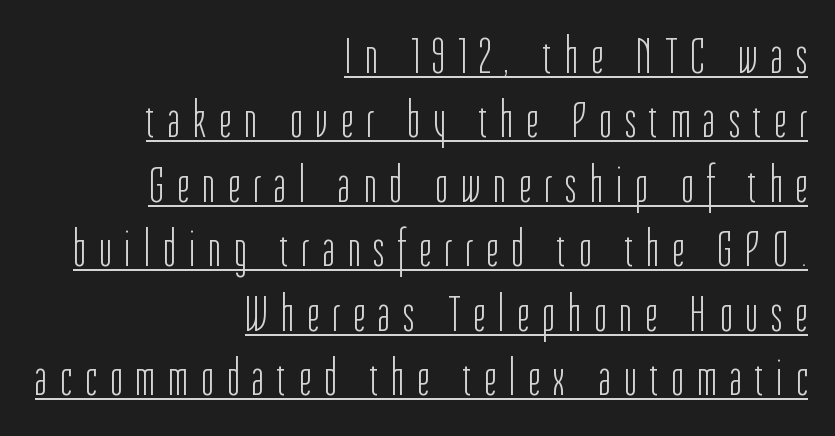
The glyphs are accompanied by a horizontal stroke just below them. The rendering shows plain stroke endings on the letterforms — a sans-serif design. The face looks like a standard text weight, possibly lighter. Glyph-to-glyph distance is far greater than everyday printed text.
